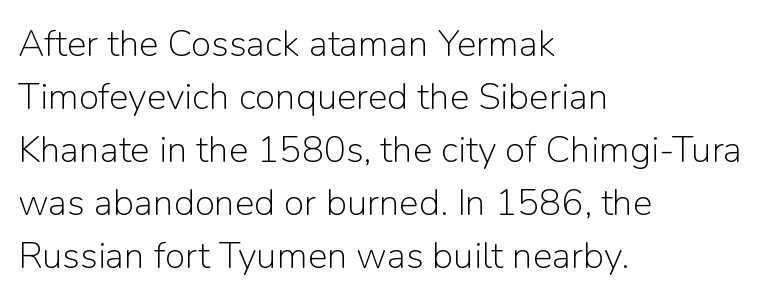
{"serif": "no", "italic": "no", "bold": "no", "weight": "light", "width": "normal", "stroke_contrast": "low", "x_height": "medium", "monospaced": "no", "underline": "no", "align": "left", "line_spacing": "normal", "line_spacing_ratio": 1.43, "letter_spacing": "normal", "letter_spacing_em": 0.0, "glyph_px": 37}
